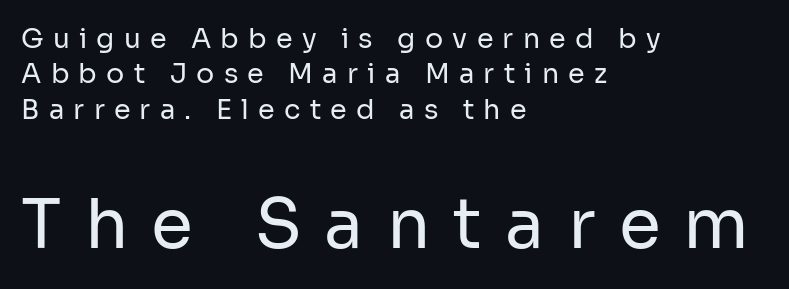
Q: Is the text bold? A: No.
Q: Is the text italic (slanted)? A: No, it is upright.
Q: Is the typeface a serif or a sans-serif typeface? A: Sans-serif.
Q: Is the text underlined? A: No.
Q: How is the paragraph aligned? A: Left-aligned.
Q: Is the spacing between letters normal or unusually wide? A: Unusually wide.
Q: Is the spacing between lines tight, normal or loose? A: Normal.
Q: Which block of text is set in a larger size, the first (top) or the second (bottom)? A: The second (bottom) one.
Q: Width (condensed, normal, or wide)? A: Normal.
Q: Stroke contrast? A: Low.
Q: x-height? A: Medium.
Q: Monospaced? A: No.
